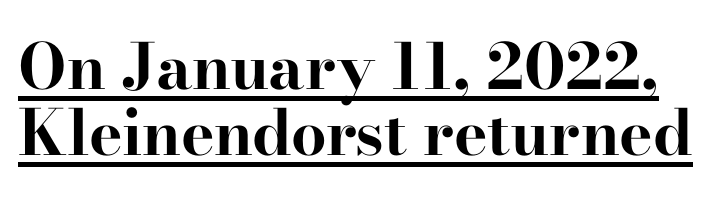
The image shows 63 px bold, wide serif type, upright; set tight line spacing (1.05x), normal letter spacing, underlined; high stroke contrast and a small x-height.
